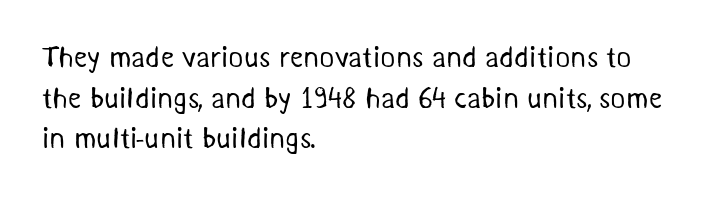
The image shows 29 px regular-weight sans-serif type; set left-aligned, normal line spacing (1.4x), normal letter spacing, not underlined; medium stroke contrast and a medium x-height.
